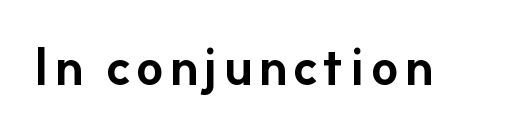
The zone under the glyphs is completely vacant. This sample has the flowing, uneven cadence of proportional lettering. The designer went with a sans here, leaving each stem footless. A typesetter would mark this as roman, not italic. The font is running at its bold setting.
